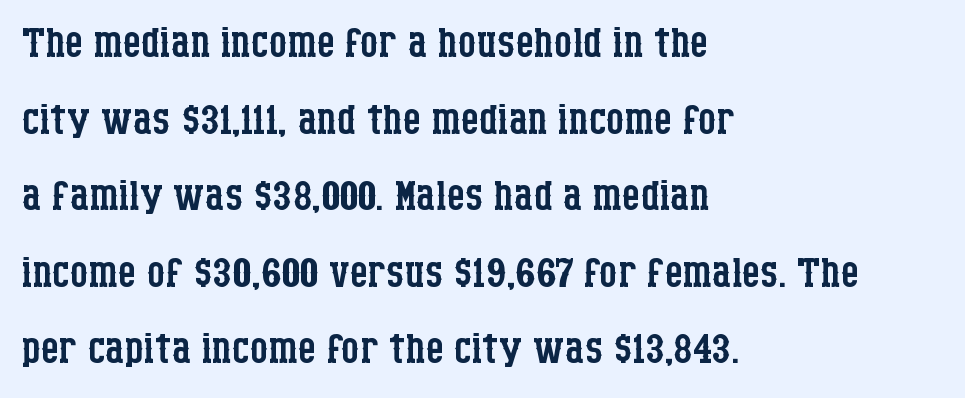
The image shows 58 px regular-weight, condensed serif type, upright; set left-aligned, normal line spacing (1.32x), normal letter spacing, not underlined; low stroke contrast and a large x-height.
